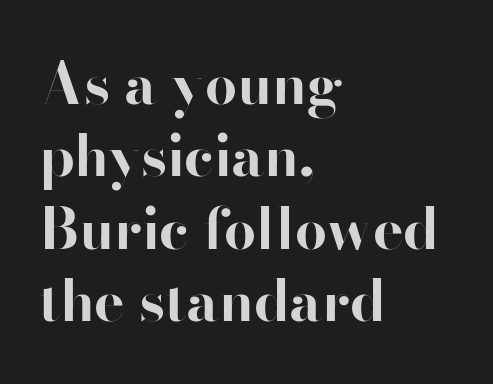
{"serif": "no", "italic": "no", "bold": "yes", "weight": "bold", "width": "normal", "stroke_contrast": "high", "x_height": "small", "monospaced": "no", "underline": "no", "align": "left", "line_spacing": "normal", "line_spacing_ratio": 1.27, "letter_spacing": "normal", "letter_spacing_em": 0.0, "glyph_px": 57}
